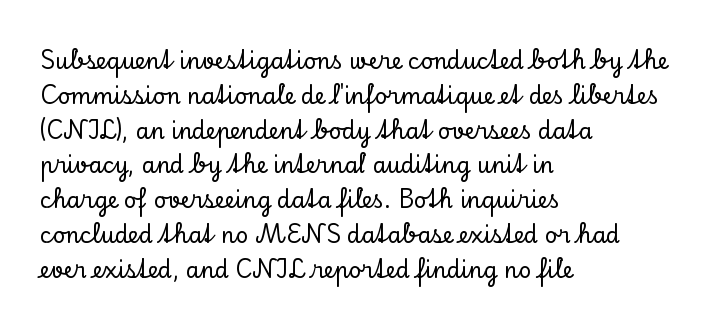
Q: Is the text italic (slanted)? A: No, it is upright.
Q: Is the text underlined? A: No.
Q: How is the paragraph aligned? A: Left-aligned.
Q: Is the spacing between letters normal or unusually wide? A: Normal.
Q: Is the spacing between lines tight, normal or loose? A: Normal.
